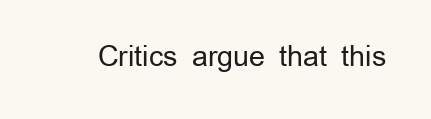
Q: Is the text bold? A: No.
Q: Is the text italic (slanted)? A: No, it is upright.
Q: Is the typeface a serif or a sans-serif typeface? A: Sans-serif.
Q: Is the text underlined? A: No.
Q: Is the spacing between letters normal or unusually wide? A: Normal.
Q: Width (condensed, normal, or wide)? A: Normal.
Q: Stroke contrast? A: Low.
Q: x-height? A: Medium.
Q: Monospaced? A: No.
